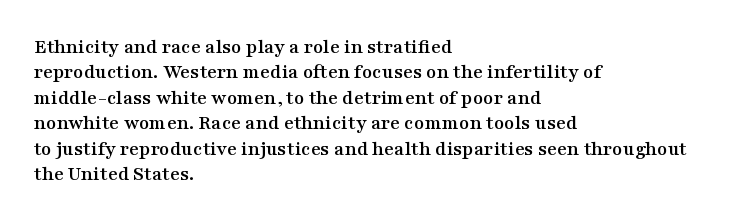
The image shows 21 px text type, upright; set left-aligned, line spacing 1.21x, normal letter spacing, not underlined.
